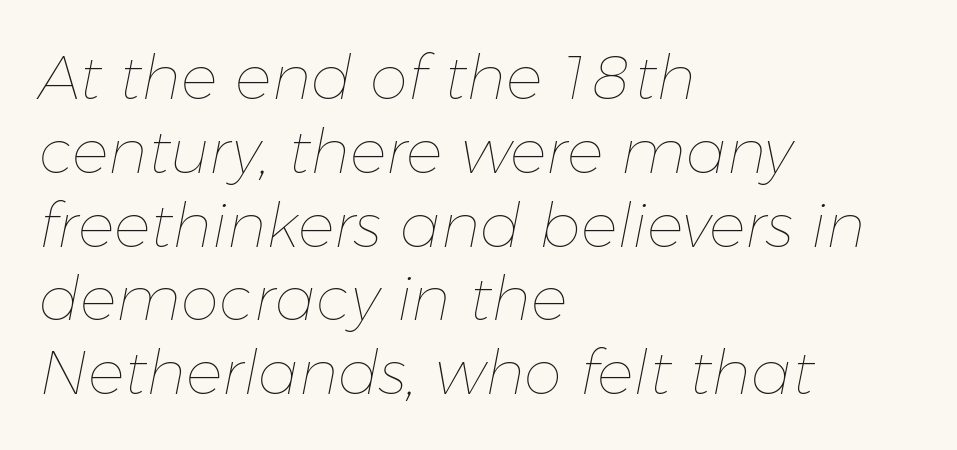
The image shows 61 px thin type, italic (leaning right); set left-aligned, line spacing 1.21x, normal letter spacing, not underlined; low stroke contrast and a medium x-height.
